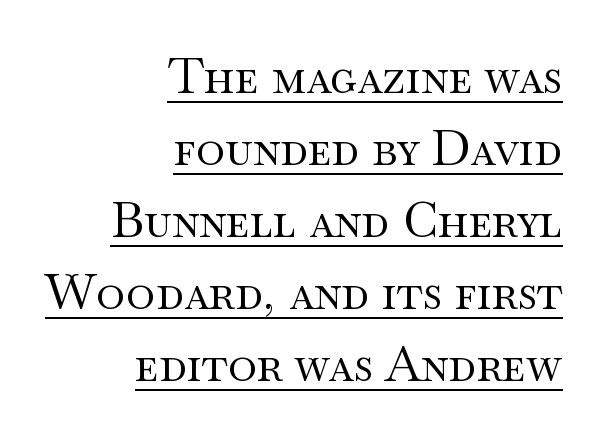
{"serif": "yes", "italic": "no", "bold": "no", "weight": "regular", "width": "wide", "stroke_contrast": "medium", "x_height": "small", "monospaced": "no", "underline": "yes", "align": "right", "line_spacing": "normal", "line_spacing_ratio": 1.47, "letter_spacing": "normal", "letter_spacing_em": 0.0, "glyph_px": 49}
